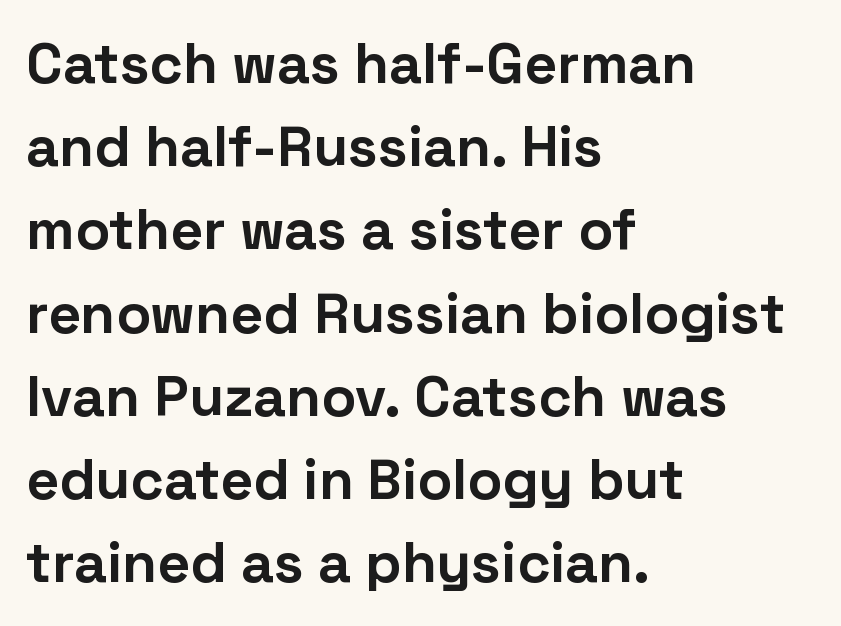
The image shows 57 px bold sans-serif type, upright; set left-aligned, normal line spacing (1.46x), normal letter spacing, not underlined; low stroke contrast and a medium x-height.
